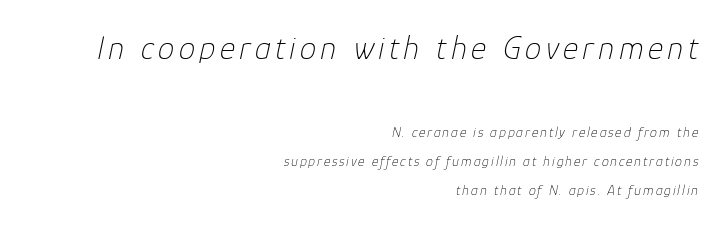
A typesetter would mark this as italic. Looks like regular typesetting: each glyph gets only the width it needs. Is the block centered? No — it sits flush against the right margin. Stroke thickness stays within the range of a standard reading face or lighter. Glance below the letters and you will spot only blank space. The upper block of text is set noticeably larger than the block beneath it.
